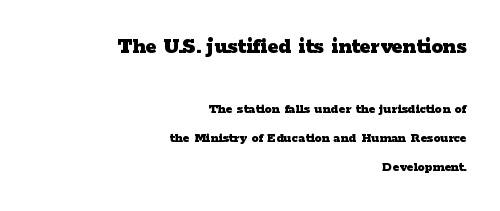
The image shows 23 px bold type, upright; set right-aligned, loose line spacing (2.1x), normal letter spacing, not underlined; the first (top) block is 1.64x larger.
